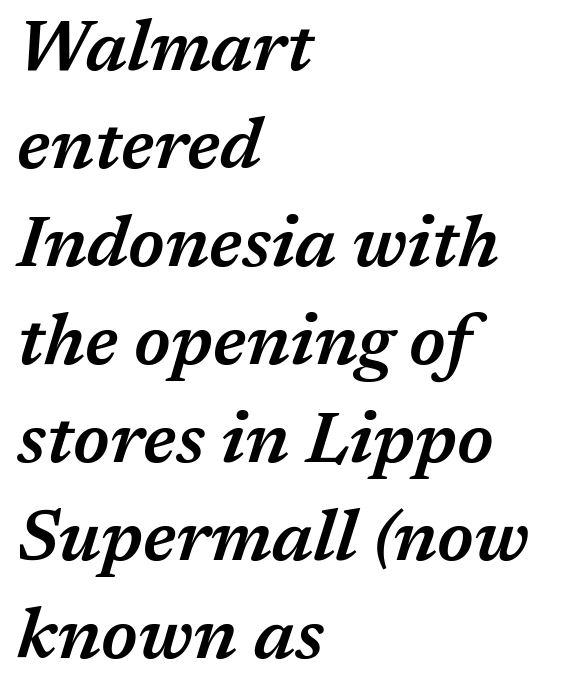
The image shows 71 px semibold type, italic (leaning right); set left-aligned, normal line spacing (1.38x), normal letter spacing, not underlined; medium stroke contrast and a medium x-height.
